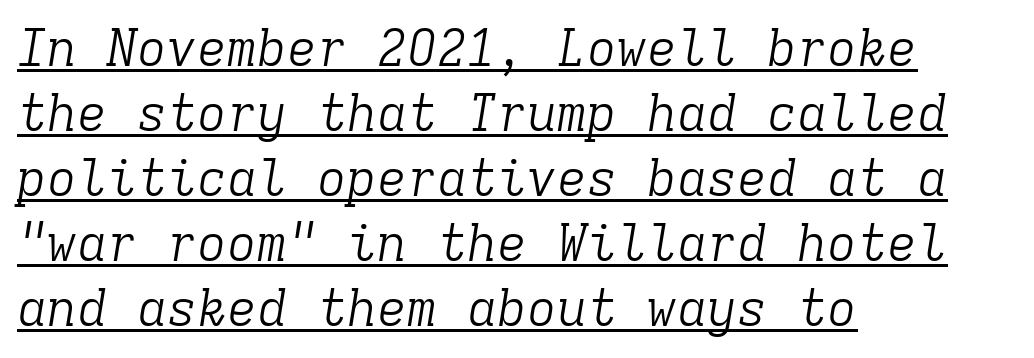
The image shows 50 px light serif type, italic (leaning right), monospaced; set left-aligned, normal line spacing (1.3x), normal letter spacing, underlined; low stroke contrast and a medium x-height.
